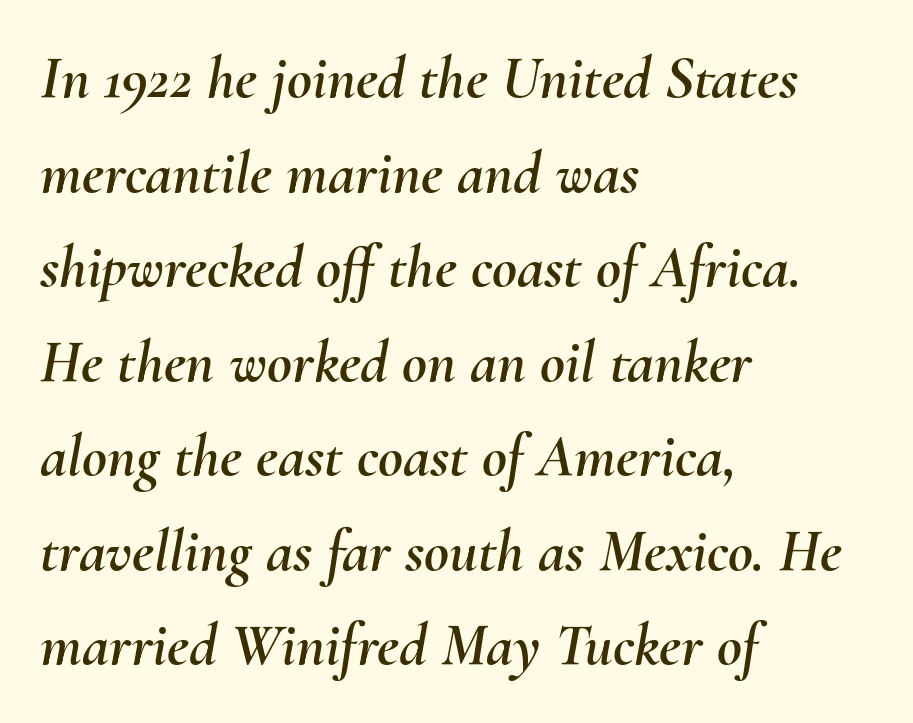
Q: Is the text italic (slanted)? A: Yes, it leans right by about 10 degrees.
Q: Is the text underlined? A: No.
Q: How is the paragraph aligned? A: Left-aligned.
Q: Is the spacing between letters normal or unusually wide? A: Normal.
Q: Is the spacing between lines tight, normal or loose? A: Normal.
Q: Width (condensed, normal, or wide)? A: Normal.
Q: Stroke contrast? A: Medium.
Q: x-height? A: Small.
Q: Monospaced? A: No.
